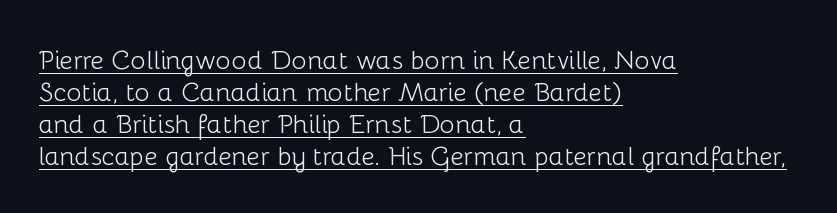
The specimen includes a rule beneath the text block's lines. Horizontally, the lines are justified to the leading edge only. How are the letters spaced? Ordinarily, with no added tracking. Letters have the restrained weight of plain body copy at most.
